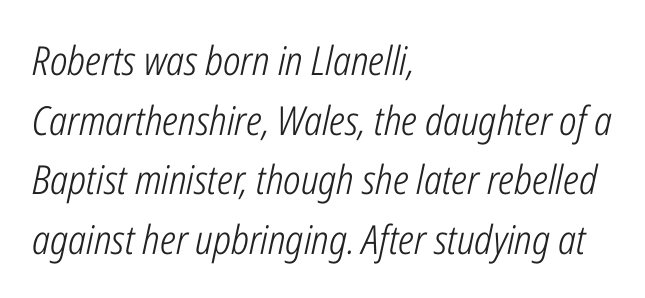
The font's italic variant was chosen for this text. What's the leading like? Ordinary, nothing unusual. Check the space under the baseline: it is left empty. Characters follow at the spacing the type designer built in. Note the varied advance widths — an 'i' is clearly narrower than an 'm'. The typesetting does not lean heavy: it is not bold.
